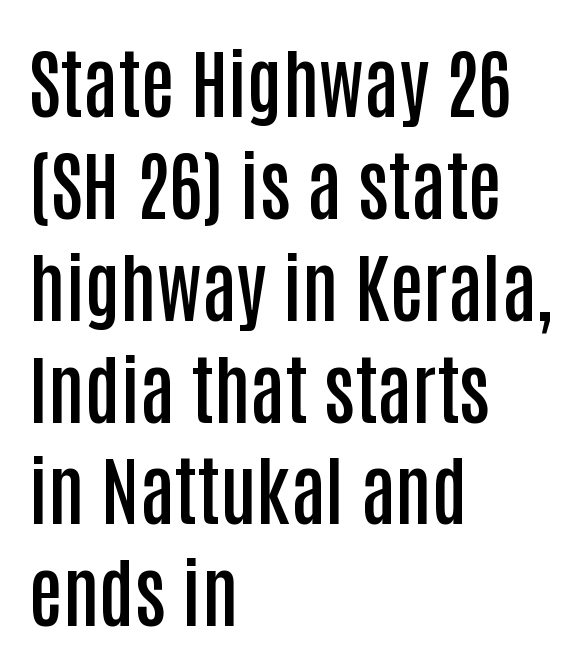
{"serif": "no", "italic": "no", "bold": "semi", "weight": "semibold", "width": "condensed", "stroke_contrast": "low", "x_height": "large", "monospaced": "no", "underline": "no", "align": "left", "line_spacing": "normal", "line_spacing_ratio": 1.34, "letter_spacing": "normal", "letter_spacing_em": 0.0, "glyph_px": 76}
